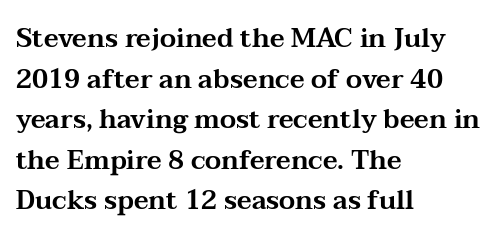
This rendering features lettering with no underline. How are the letters spaced? Ordinarily, with no added tracking. The setting favours the left margin, as ordinary paragraphs usually do. Does the lettering tilt? It doesn't — this is upright. Summary of vertical rhythm: regular, with standard interline spacing.
